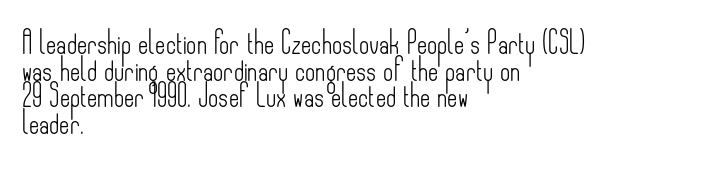
The image shows 22 px text type, upright; set left-aligned, line spacing 1.21x, normal letter spacing, not underlined.
